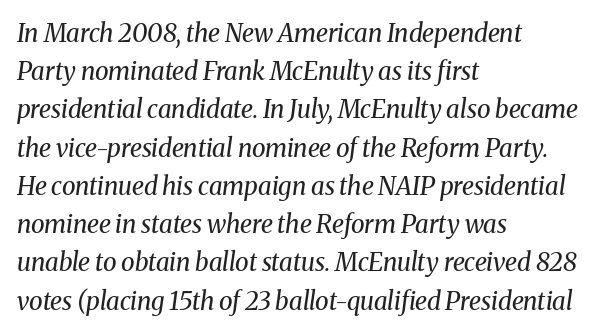
The image shows 25 px text type, italic (leaning right); set left-aligned, normal line spacing (1.53x), normal letter spacing, not underlined.
